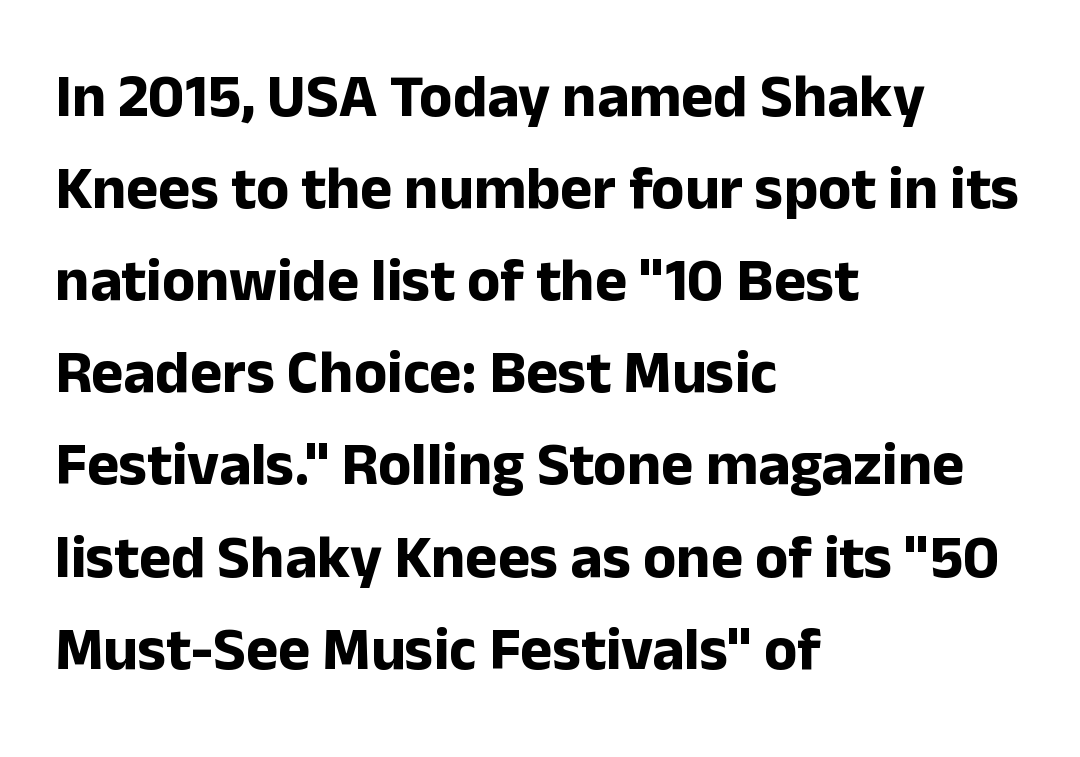
{"serif": "no", "italic": "no", "bold": "yes", "weight": "bold", "width": "normal", "stroke_contrast": "low", "x_height": "medium", "monospaced": "no", "underline": "no", "align": "left", "line_spacing": "normal", "line_spacing_ratio": 1.51, "letter_spacing": "normal", "letter_spacing_em": 0.0, "glyph_px": 61}
